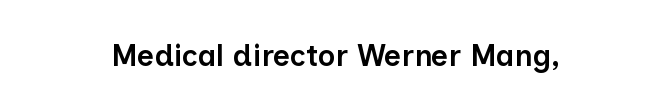
Strokes here are thickened, but only to semibold level. The words here are not underlined. The letters sit at their default tracking, neither squeezed nor spread. Note the varied advance widths — an 'i' is clearly narrower than an 'm'.
